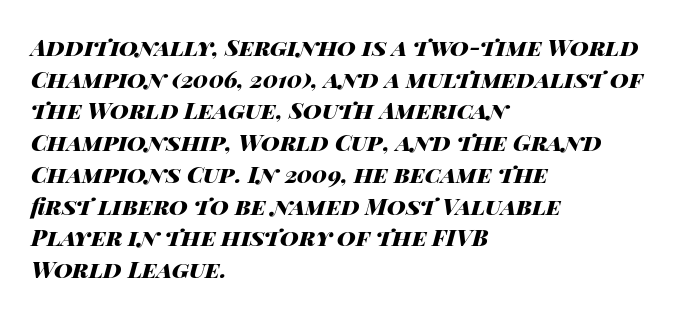
Compared with an ordinary text face, these strokes are far heavier — a full bold. The letters are slanted; this is an italic face. Is the letter spacing exaggerated? No — it looks like the ordinary default. The designer left line spacing at the default. Clear beneath every line of the passage.
